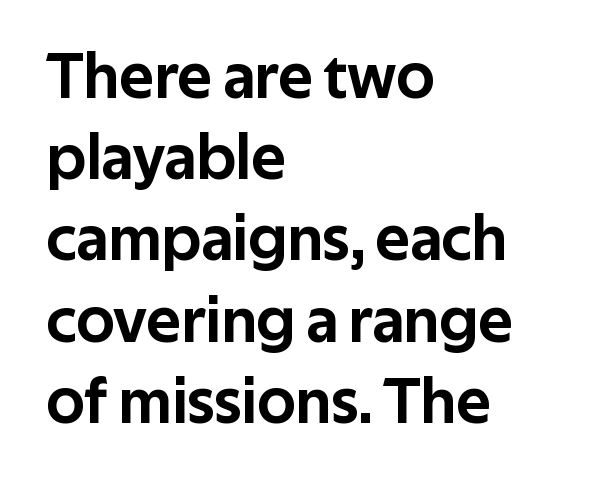
Q: Is the text italic (slanted)? A: No, it is upright.
Q: Is the typeface a serif or a sans-serif typeface? A: Sans-serif.
Q: Is the text underlined? A: No.
Q: How is the paragraph aligned? A: Left-aligned.
Q: Is the spacing between letters normal or unusually wide? A: Normal.
Q: Is the spacing between lines tight, normal or loose? A: Normal.
Q: Width (condensed, normal, or wide)? A: Normal.
Q: Stroke contrast? A: Low.
Q: x-height? A: Medium.
Q: Monospaced? A: No.
